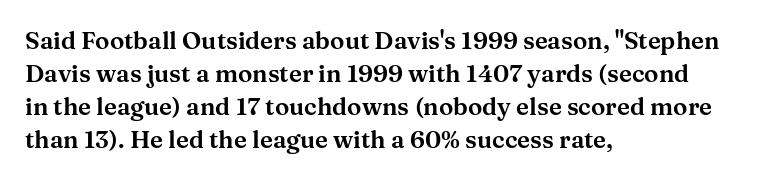
The lines are quadded left. Does extra space separate the letters? No, they use regular spacing. Tall strokes in this sample are plumb rather than angled. Notice how descenders clear the ascenders below comfortably — that's standard leading. This rendering features lettering with no underline.
